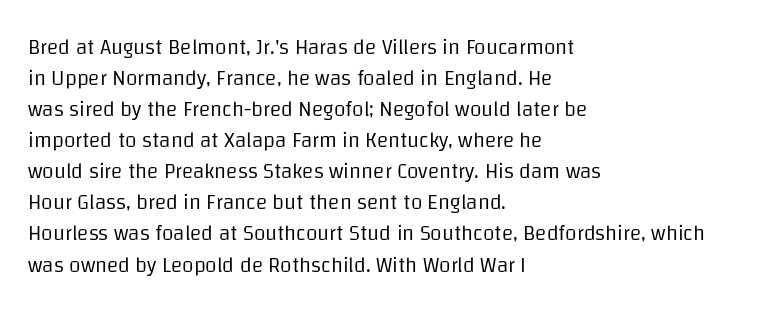
{"italic": "no", "bold": "no", "underline": "no", "align": "left", "line_spacing": "normal", "line_spacing_ratio": 1.48, "letter_spacing": "normal", "letter_spacing_em": 0.0, "glyph_px": 21}
